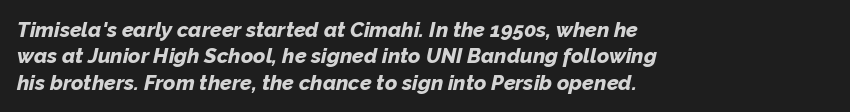
{"italic": "yes", "lean": "right", "slant_degrees": 12, "bold": "yes", "underline": "no", "align": "left", "line_spacing": "normal", "line_spacing_ratio": 1.26, "letter_spacing": "normal", "letter_spacing_em": 0.0, "glyph_px": 21}
